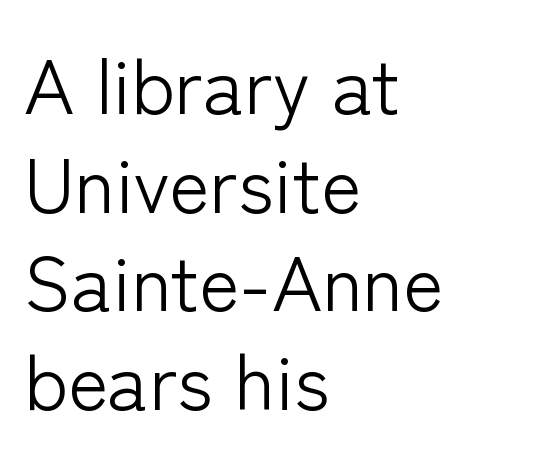
The image shows 77 px light sans-serif type, upright; set left-aligned, normal line spacing (1.28x), normal letter spacing, not underlined; low stroke contrast and a medium x-height.
